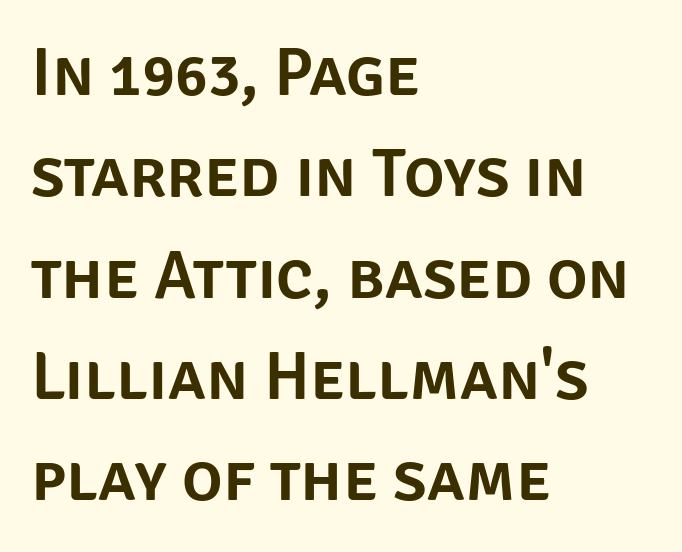
Horizontally, the lines are justified to the leading edge only. A typesetter would call this zero additional tracking. Clear beneath every line of the passage. The passage shown is typed in a proportional face where columns would drift. The rows are spaced the way most documents space them. Grotesque or geometric, the face here clearly has no serifs.
